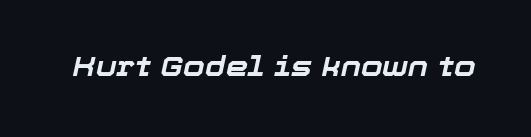
The image shows 28 px bold type, italic (leaning right); set normal letter spacing, not underlined; low stroke contrast and a medium x-height.
